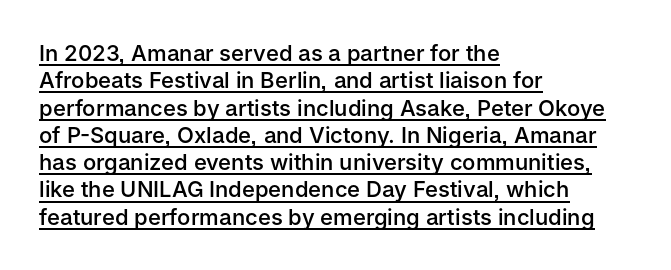
{"italic": "no", "bold": "semi", "underline": "yes", "align": "left", "line_spacing_ratio": 1.24, "letter_spacing": "normal", "letter_spacing_em": 0.0, "glyph_px": 22}
